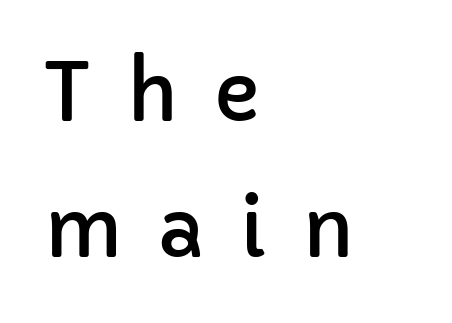
Tracking here is generous; glyphs stand well apart from one another. The glyphs in this specimen are sans serif. Plain, unruled lines of type. Is there any slant? The stems are plumb.
